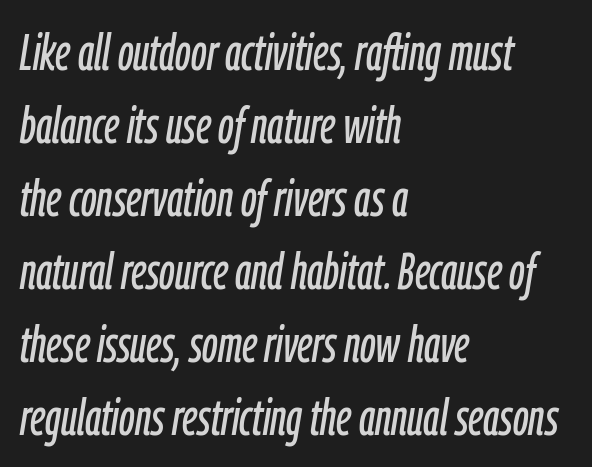
The image shows 51 px condensed type, italic (leaning right); set left-aligned, normal line spacing (1.43x), normal letter spacing, not underlined; low stroke contrast and a medium x-height.
